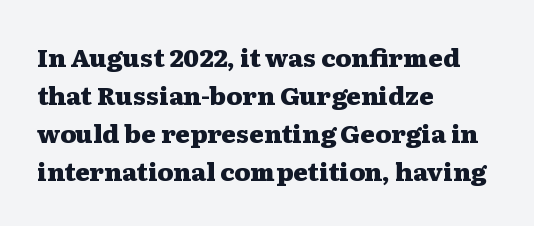
{"italic": "no", "bold": "yes", "underline": "no", "align": "left", "line_spacing": "normal", "line_spacing_ratio": 1.52, "letter_spacing": "normal", "letter_spacing_em": 0.0, "glyph_px": 25}
